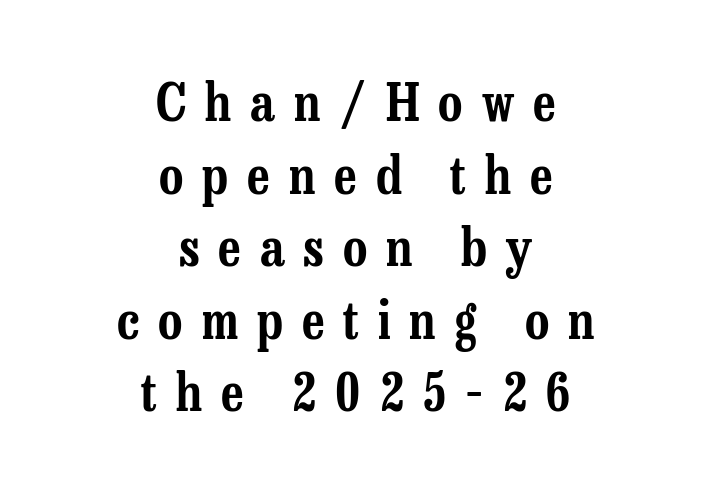
Q: Is the text italic (slanted)? A: No, it is upright.
Q: Is the typeface a serif or a sans-serif typeface? A: Serif.
Q: Is the text underlined? A: No.
Q: How is the paragraph aligned? A: Centered.
Q: Is the spacing between letters normal or unusually wide? A: Unusually wide.
Q: Is the spacing between lines tight, normal or loose? A: Normal.
Q: Width (condensed, normal, or wide)? A: Condensed.
Q: Stroke contrast? A: Low.
Q: x-height? A: Medium.
Q: Monospaced? A: No.
